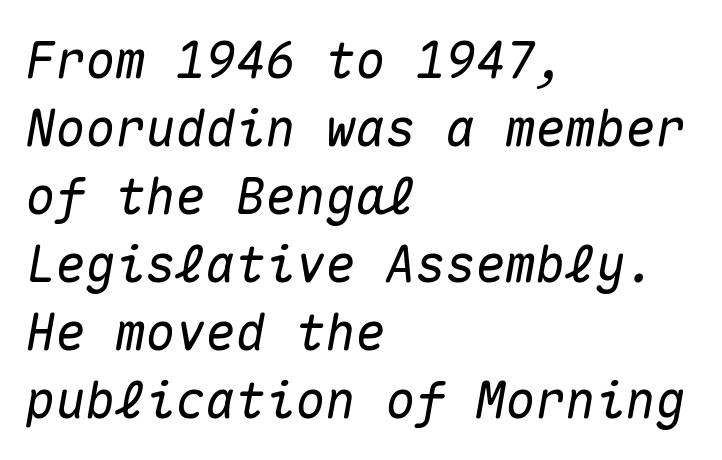
The passage is arranged the way most books set body copy — flush left. Every character here occupies the same horizontal width, giving the sample a typewriter-like rhythm. Posture: slanted. Here the glyphs are tracked normally, forming tight word shapes. Anything drawn beneath the words? Only blank space. Honestly, the row spacing looks completely unremarkable.
